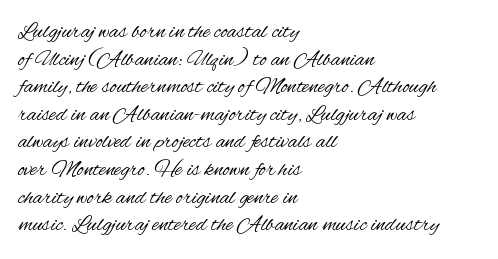
The string is rendered with underlining switched off. The lines are quadded left. Tracking here is standard; glyphs follow each other at the usual distance. The letters look calm and open, with moderate or lighter stems.
